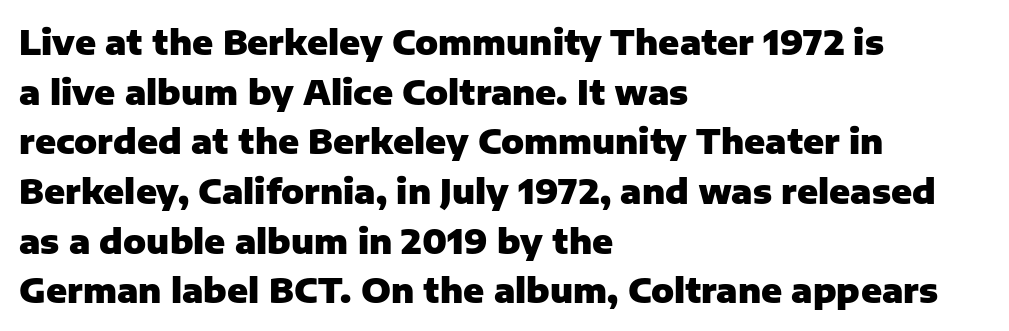
The image shows 34 px heavy sans-serif type, upright; set left-aligned, normal line spacing (1.46x), normal letter spacing, not underlined; low stroke contrast and a medium x-height.
